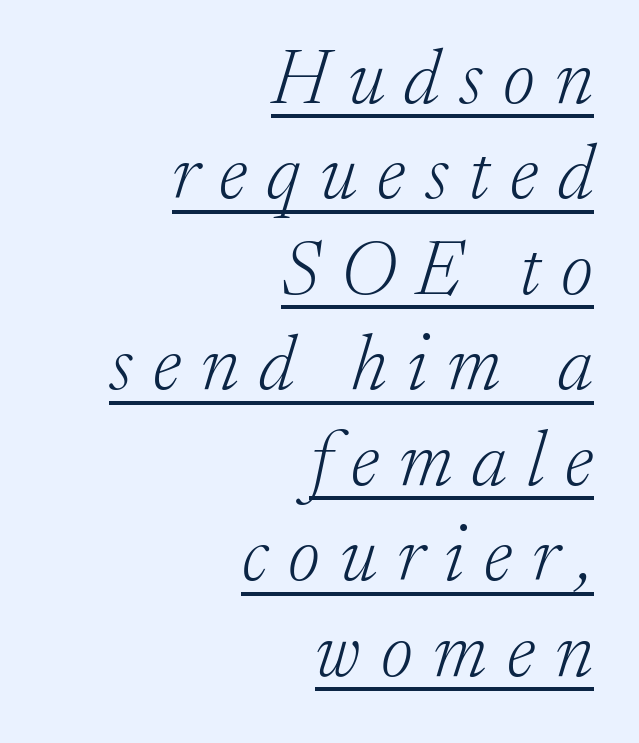
{"serif": "yes", "italic": "yes", "lean": "right", "slant_degrees": 17, "bold": "no", "weight": "light", "width": "normal", "stroke_contrast": "low", "x_height": "medium", "monospaced": "no", "underline": "yes", "align": "right", "line_spacing_ratio": 1.24, "letter_spacing": "wide", "letter_spacing_em": 0.26, "glyph_px": 77}
